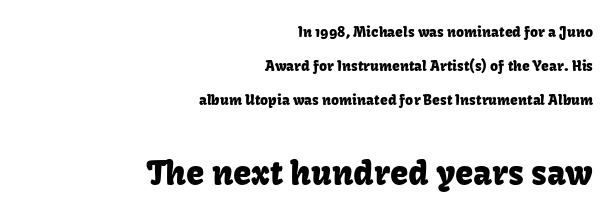
The gaps between neighbouring characters are ordinary and unremarkable. The lines are spread far apart with generous leading. Is the lower block the larger one? Yes — the lower block carries the bigger type. Character widths vary here, with narrow letters taking less room than wide ones.
